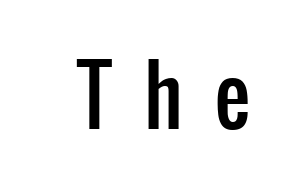
Q: Is the text italic (slanted)? A: No, it is upright.
Q: Is the typeface a serif or a sans-serif typeface? A: Sans-serif.
Q: Is the text underlined? A: No.
Q: Is the spacing between letters normal or unusually wide? A: Unusually wide.
Q: Width (condensed, normal, or wide)? A: Condensed.
Q: Stroke contrast? A: Low.
Q: x-height? A: Medium.
Q: Monospaced? A: No.
